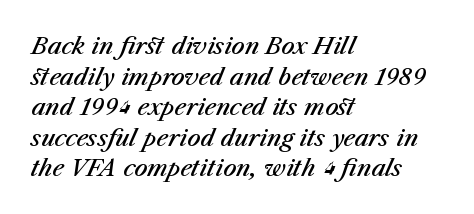
{"italic": "yes", "lean": "right", "slant_degrees": 23, "bold": "semi", "underline": "no", "align": "left", "line_spacing": "normal", "line_spacing_ratio": 1.33, "letter_spacing": "normal", "letter_spacing_em": 0.0, "glyph_px": 23}
